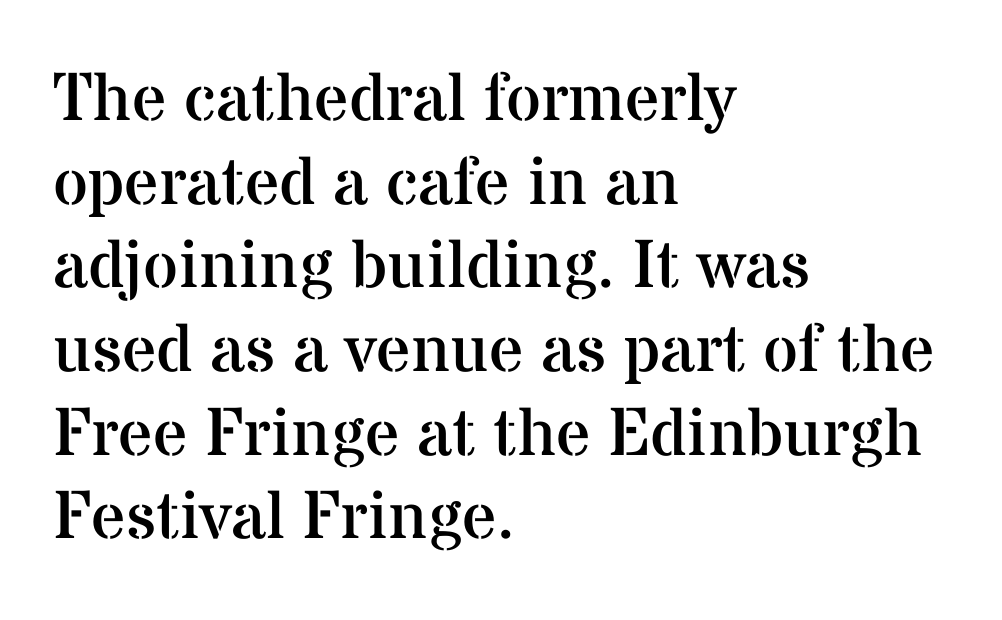
Q: Is the text bold? A: No.
Q: Is the text italic (slanted)? A: No, it is upright.
Q: Is the typeface a serif or a sans-serif typeface? A: Serif.
Q: Is the text underlined? A: No.
Q: How is the paragraph aligned? A: Left-aligned.
Q: Is the spacing between letters normal or unusually wide? A: Normal.
Q: Width (condensed, normal, or wide)? A: Normal.
Q: Stroke contrast? A: Medium.
Q: x-height? A: Medium.
Q: Monospaced? A: No.
